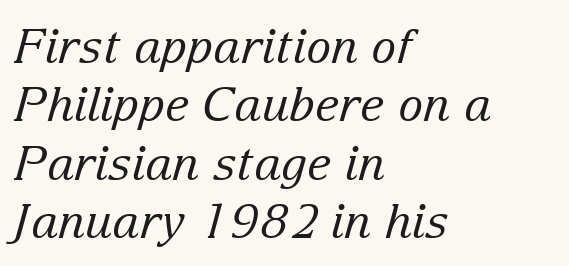
The image shows 47 px regular-weight serif type, italic (leaning right); set left-aligned, line spacing 1.24x, normal letter spacing, not underlined; low stroke contrast and a medium x-height.
